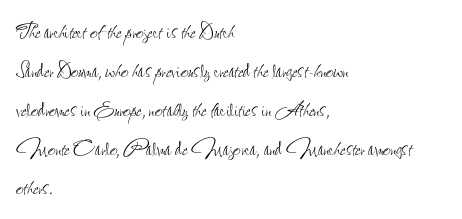
Nothing heavy about these letters — not bold at all. The block of text has a typical density, with ordinary space between rows. Quick note: underline off. The letterforms sit shoulder to shoulder at normal distance.
